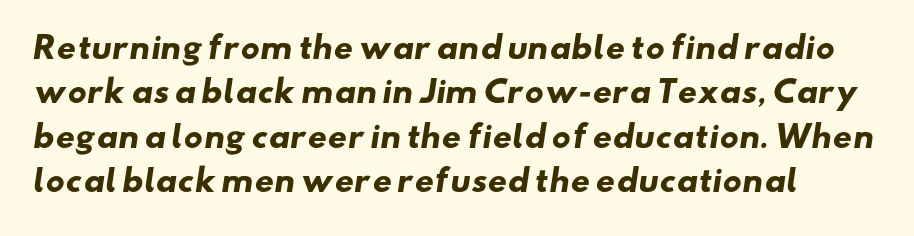
Q: Is the text bold? A: Yes.
Q: Is the typeface a serif or a sans-serif typeface? A: Sans-serif.
Q: Is the text underlined? A: No.
Q: How is the paragraph aligned? A: Left-aligned.
Q: Is the spacing between letters normal or unusually wide? A: Normal.
Q: Is the spacing between lines tight, normal or loose? A: Normal.
Q: Width (condensed, normal, or wide)? A: Wide.
Q: Stroke contrast? A: Low.
Q: x-height? A: Small.
Q: Monospaced? A: No.
